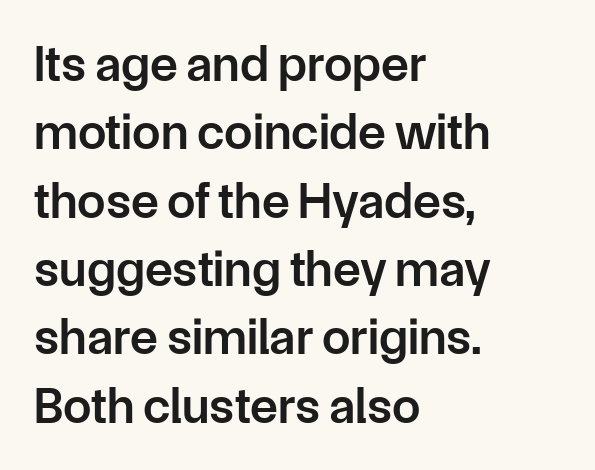
Q: Is the text bold? A: Semi-bold.
Q: Is the text italic (slanted)? A: No, it is upright.
Q: Is the typeface a serif or a sans-serif typeface? A: Sans-serif.
Q: Is the text underlined? A: No.
Q: How is the paragraph aligned? A: Left-aligned.
Q: Is the spacing between letters normal or unusually wide? A: Normal.
Q: Is the spacing between lines tight, normal or loose? A: Normal.
Q: Width (condensed, normal, or wide)? A: Normal.
Q: Stroke contrast? A: Low.
Q: x-height? A: Medium.
Q: Monospaced? A: No.
